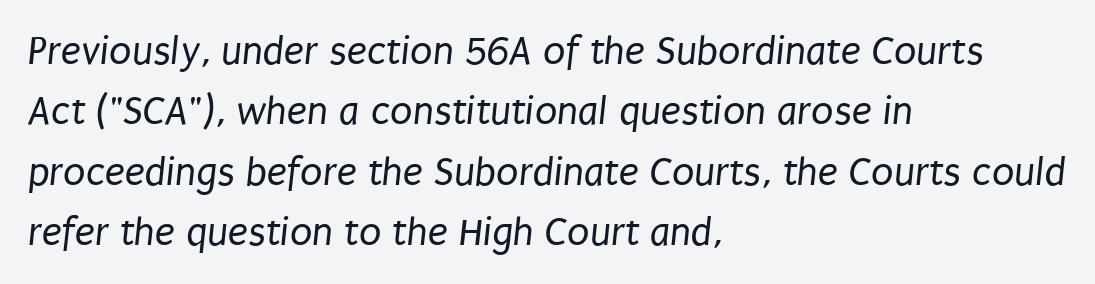
Q: Is the text bold? A: No.
Q: Is the typeface a serif or a sans-serif typeface? A: Sans-serif.
Q: Is the text underlined? A: No.
Q: How is the paragraph aligned? A: Left-aligned.
Q: Is the spacing between letters normal or unusually wide? A: Normal.
Q: Is the spacing between lines tight, normal or loose? A: Normal.
Q: Width (condensed, normal, or wide)? A: Condensed.
Q: Stroke contrast? A: Low.
Q: x-height? A: Large.
Q: Monospaced? A: No.
